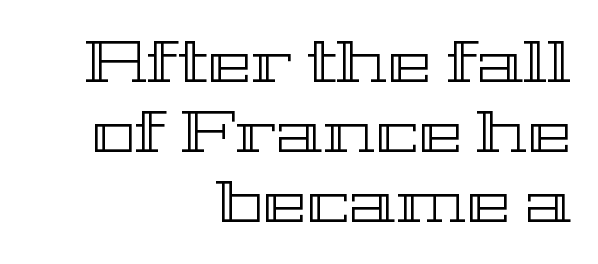
One-word summary of the alignment: right. Think of a printed novel: that variable character pitch is what you see here. Ordinary non-slanted type is in use. Clear beneath every line of the passage. Between one letter and the next there's only the usual sliver of space.
